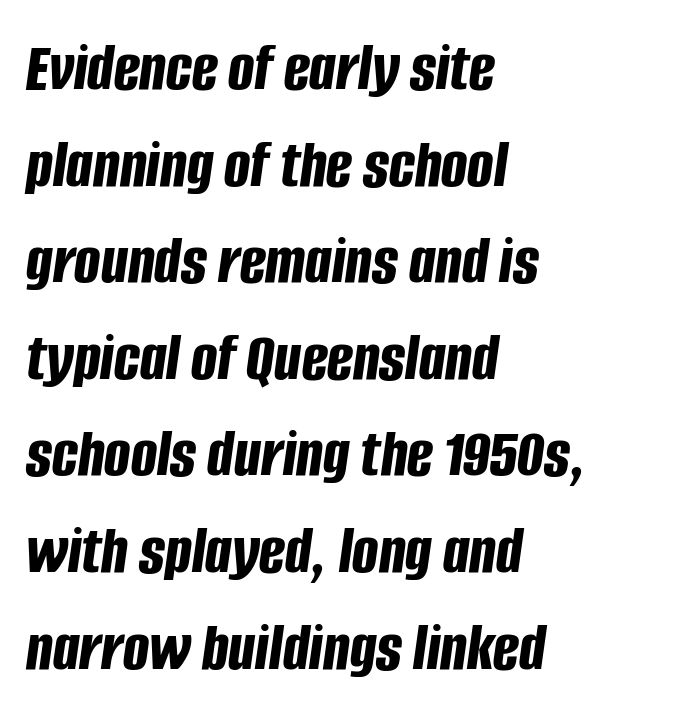
The image shows 69 px bold, condensed type, italic (leaning right); set left-aligned, normal line spacing (1.4x), normal letter spacing, not underlined; low stroke contrast and a large x-height.
